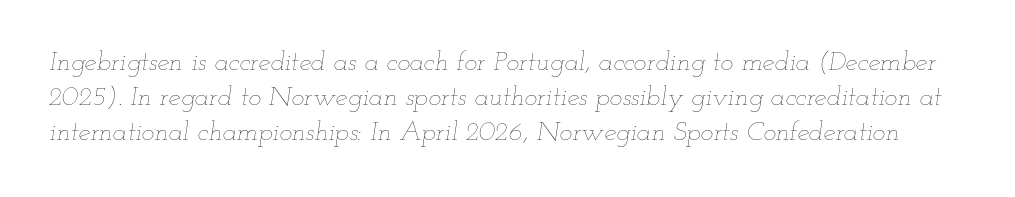
The image shows 27 px text type, italic (leaning right); set normal line spacing (1.3x), normal letter spacing, not underlined.
